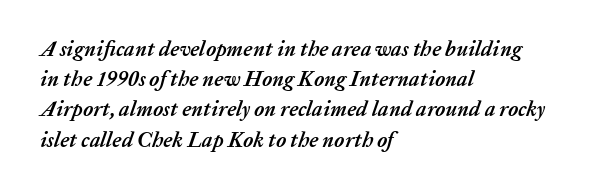
{"italic": "yes", "lean": "right", "slant_degrees": 20, "bold": "yes", "underline": "no", "align": "left", "line_spacing": "normal", "line_spacing_ratio": 1.44, "letter_spacing": "normal", "letter_spacing_em": 0.0, "glyph_px": 21}
